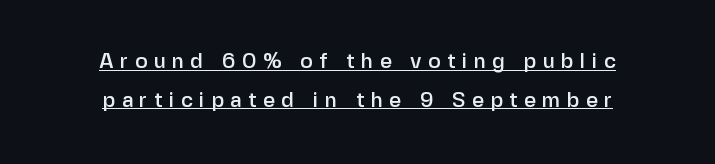
The image shows 21 px text type, upright; set centered, line spacing 1.84x, unusually wide letter spacing (+0.3 em), underlined.
